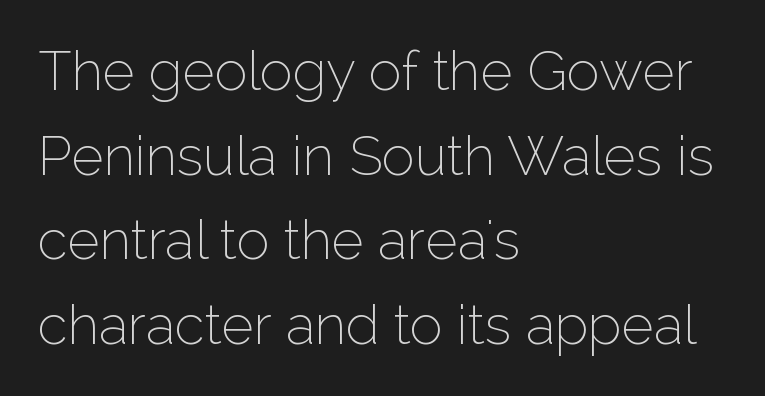
The image shows 55 px thin sans-serif type, upright; set left-aligned, normal line spacing (1.54x), normal letter spacing, not underlined; low stroke contrast and a medium x-height.
